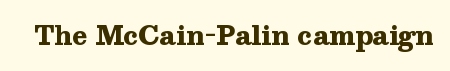
{"italic": "no", "bold": "yes", "underline": "no", "letter_spacing": "normal", "letter_spacing_em": 0.0, "glyph_px": 25}
